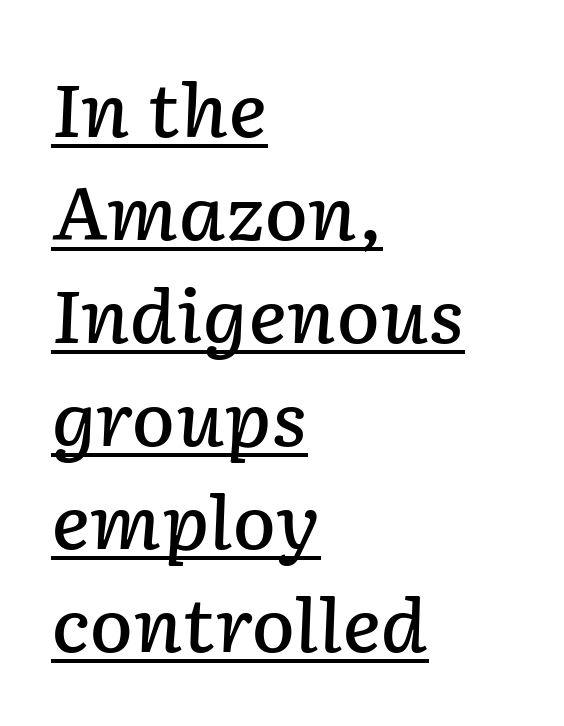
{"italic": "yes", "lean": "right", "slant_degrees": 2, "bold": "semi", "weight": "semibold", "width": "normal", "stroke_contrast": "low", "x_height": "medium", "monospaced": "no", "underline": "yes", "align": "left", "line_spacing": "normal", "line_spacing_ratio": 1.41, "letter_spacing": "normal", "letter_spacing_em": 0.0, "glyph_px": 73}
